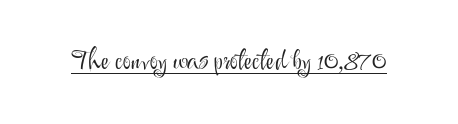
The image shows 28 px light sans-serif type; set normal letter spacing, underlined; medium stroke contrast and a small x-height.
